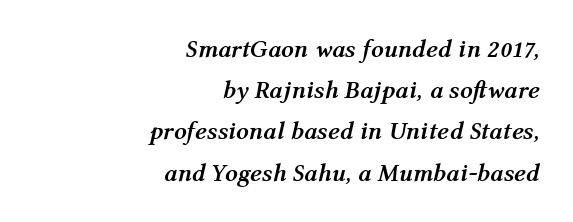
The image shows 25 px bold type, italic (leaning right); set right-aligned, normal line spacing (1.65x), normal letter spacing, not underlined.
